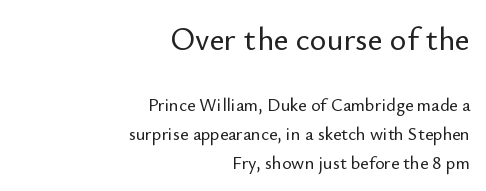
Italic: no, the glyphs are upright roman. What's the leading like? Ordinary, nothing unusual. Looks like regular typesetting: each glyph gets only the width it needs. The passage shown is typeset with a sans-serif family.
